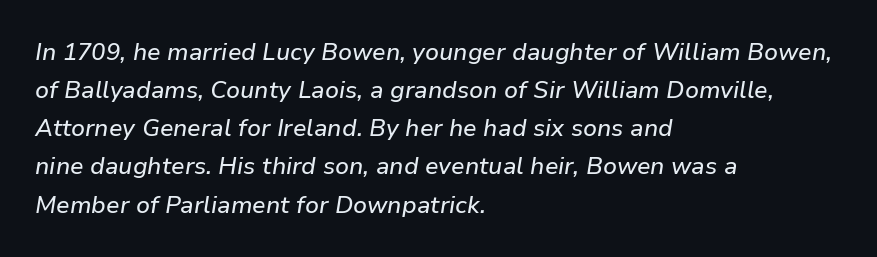
Q: Is the text italic (slanted)? A: Yes, it leans right by about 9 degrees.
Q: Is the text underlined? A: No.
Q: How is the paragraph aligned? A: Left-aligned.
Q: Is the spacing between letters normal or unusually wide? A: Normal.
Q: Is the spacing between lines tight, normal or loose? A: Normal.
